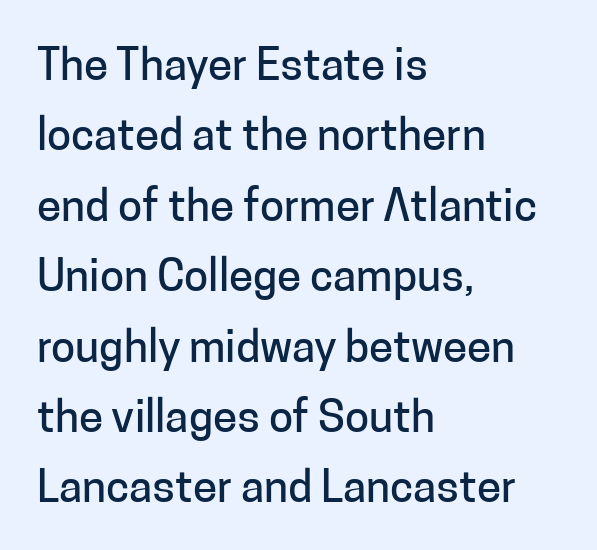
Q: Is the text italic (slanted)? A: No, it is upright.
Q: Is the typeface a serif or a sans-serif typeface? A: Sans-serif.
Q: Is the text underlined? A: No.
Q: How is the paragraph aligned? A: Left-aligned.
Q: Is the spacing between letters normal or unusually wide? A: Normal.
Q: Is the spacing between lines tight, normal or loose? A: Normal.
Q: Width (condensed, normal, or wide)? A: Normal.
Q: Stroke contrast? A: Low.
Q: x-height? A: Medium.
Q: Monospaced? A: No.
